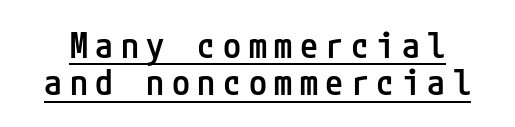
Q: Is the text bold? A: Semi-bold.
Q: Is the text italic (slanted)? A: No, it is upright.
Q: Is the typeface a serif or a sans-serif typeface? A: Sans-serif.
Q: Is the text underlined? A: Yes.
Q: Is the spacing between letters normal or unusually wide? A: Unusually wide.
Q: Is the spacing between lines tight, normal or loose? A: Tight.
Q: Width (condensed, normal, or wide)? A: Condensed.
Q: Stroke contrast? A: Low.
Q: x-height? A: Medium.
